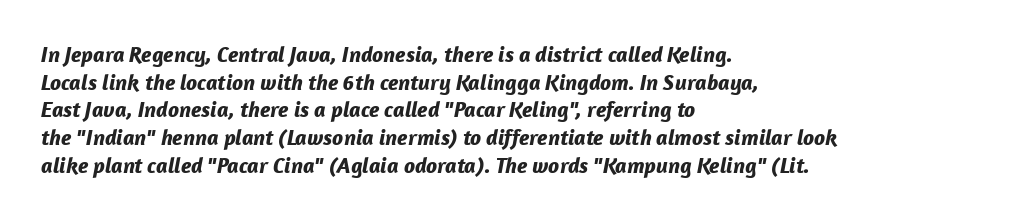
{"italic": "yes", "lean": "right", "slant_degrees": 12, "bold": "yes", "underline": "no", "align": "left", "line_spacing": "normal", "line_spacing_ratio": 1.26, "letter_spacing": "normal", "letter_spacing_em": 0.0, "glyph_px": 22}
